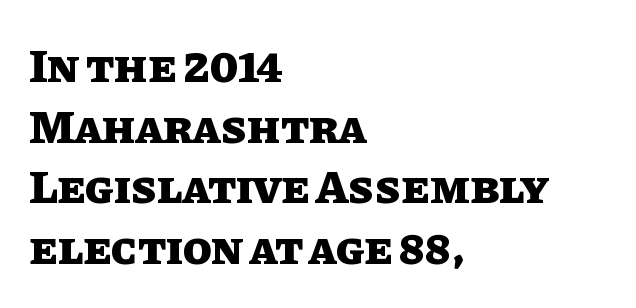
The baseline area is clear. Bold? Absolutely — the strokes are thick and heavy. Notice how descenders clear the ascenders below comfortably — that's standard leading. The rendering uses natural spacing where letterforms have individual widths. Short note: letters normally spaced.
